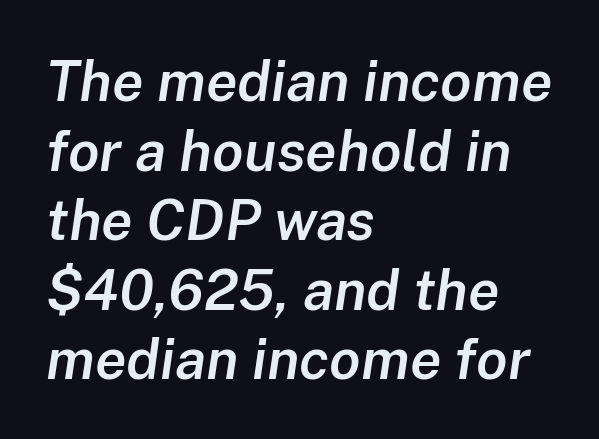
The image shows 57 px semibold type, italic (leaning right); set left-aligned, line spacing 1.22x, normal letter spacing, not underlined; low stroke contrast and a medium x-height.
